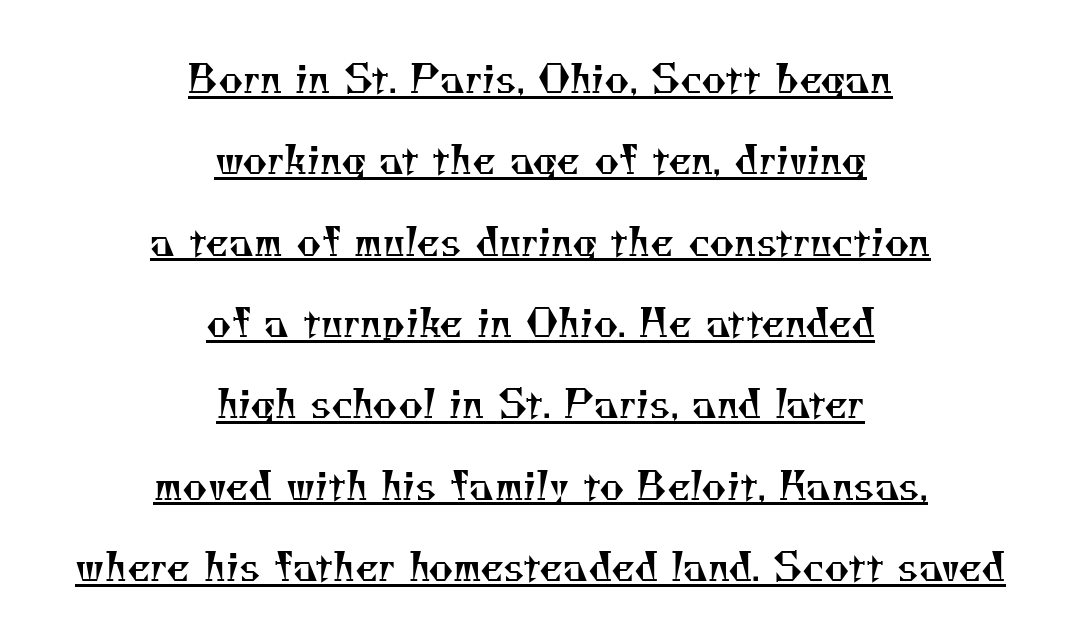
Q: Is the text bold? A: No.
Q: Is the typeface a serif or a sans-serif typeface? A: Serif.
Q: Is the text underlined? A: Yes.
Q: How is the paragraph aligned? A: Centered.
Q: Is the spacing between letters normal or unusually wide? A: Normal.
Q: Is the spacing between lines tight, normal or loose? A: Loose.
Q: Width (condensed, normal, or wide)? A: Normal.
Q: Stroke contrast? A: Medium.
Q: x-height? A: Small.
Q: Monospaced? A: No.
